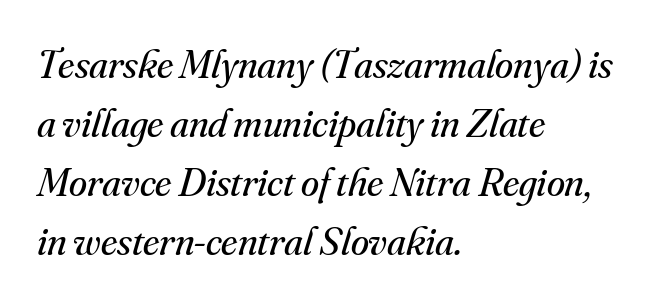
{"serif": "yes", "italic": "yes", "lean": "right", "slant_degrees": 16, "bold": "no", "weight": "regular", "width": "normal", "stroke_contrast": "medium", "x_height": "small", "monospaced": "no", "underline": "no", "align": "left", "line_spacing": "normal", "line_spacing_ratio": 1.44, "letter_spacing": "normal", "letter_spacing_em": 0.0, "glyph_px": 41}
